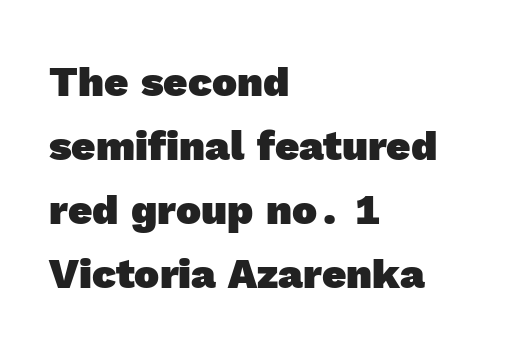
The glyphs in this specimen are sans serif. I'd describe the lettering as bold — thick and assertive. Baseline-to-baseline distance is the conventional proportion of letter height. Looks like regular typesetting: each glyph gets only the width it needs. In terms of letterspacing, this is plain default setting. These lines stack with their left ends in a neat column.
